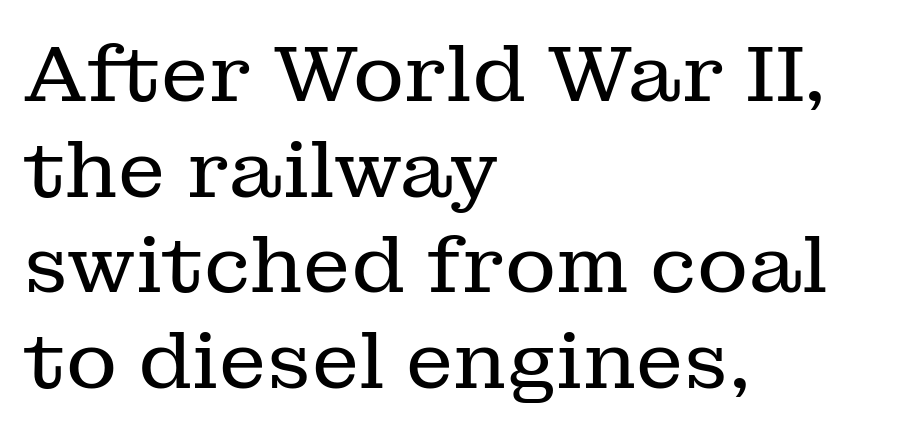
Q: Is the text bold? A: No.
Q: Is the text italic (slanted)? A: No, it is upright.
Q: Is the typeface a serif or a sans-serif typeface? A: Serif.
Q: Is the text underlined? A: No.
Q: How is the paragraph aligned? A: Left-aligned.
Q: Is the spacing between letters normal or unusually wide? A: Normal.
Q: Width (condensed, normal, or wide)? A: Normal.
Q: Stroke contrast? A: Low.
Q: x-height? A: Medium.
Q: Monospaced? A: No.
